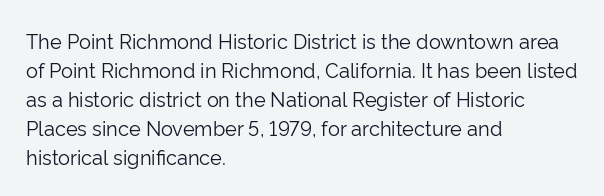
Beneath every word, the page is bare. Stems here are at most as thick as an everyday book face. When letters stand straight like this, we call the style roman or upright. This rendering leaves character spacing at its baseline value. The rendering uses a moderate line-height, typical for paragraphs.
